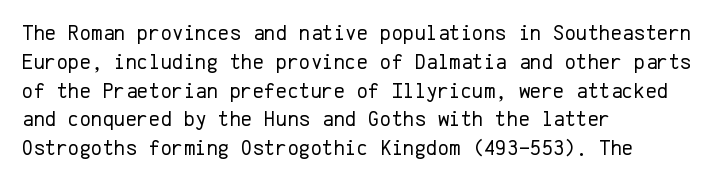
Q: Is the text bold? A: No.
Q: Is the text italic (slanted)? A: No, it is upright.
Q: Is the text underlined? A: No.
Q: How is the paragraph aligned? A: Left-aligned.
Q: Is the spacing between letters normal or unusually wide? A: Normal.
Q: Is the spacing between lines tight, normal or loose? A: Normal.
